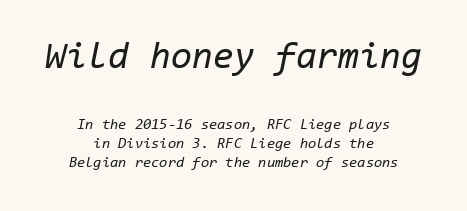
{"italic": "yes", "lean": "right", "slant_degrees": 11, "bold": "no", "weight": "regular", "width": "normal", "stroke_contrast": "low", "x_height": "medium", "monospaced": "yes", "underline": "no", "align": "center", "line_spacing": "normal", "line_spacing_ratio": 1.26, "letter_spacing": "normal", "letter_spacing_em": 0.0, "larger_block": "first", "size_ratio": 2.53, "glyph_px": 38}
